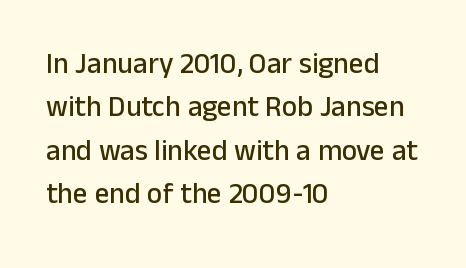
{"serif": "no", "italic": "no", "width": "normal", "stroke_contrast": "low", "x_height": "medium", "monospaced": "no", "underline": "no", "align": "left", "line_spacing": "normal", "line_spacing_ratio": 1.5, "letter_spacing": "normal", "letter_spacing_em": 0.0, "glyph_px": 29}
